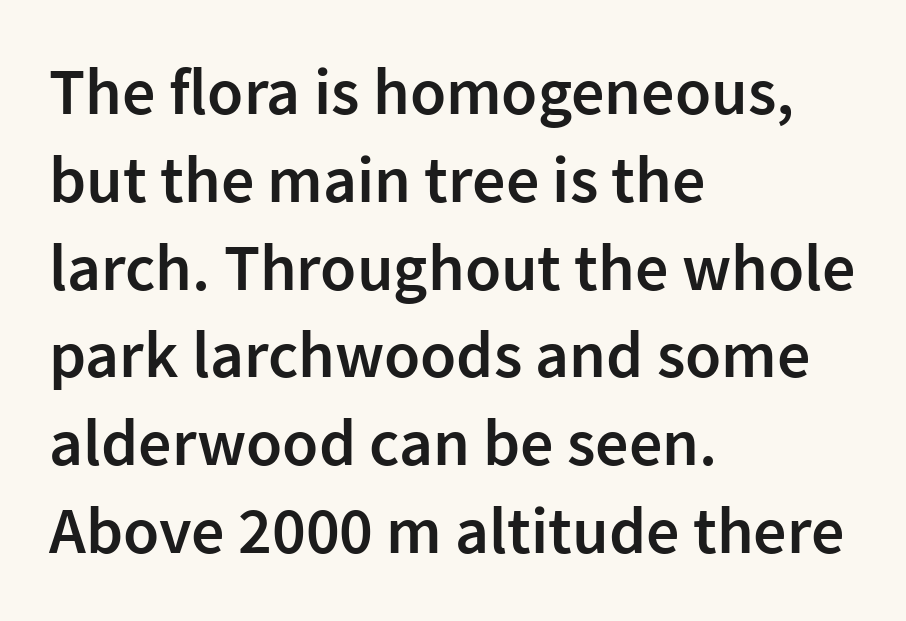
Letter spacing: default. Posture: straight, roman, zero tilt. Horizontally, the lines are justified to the leading edge only. Plain, unruled lines of type.
